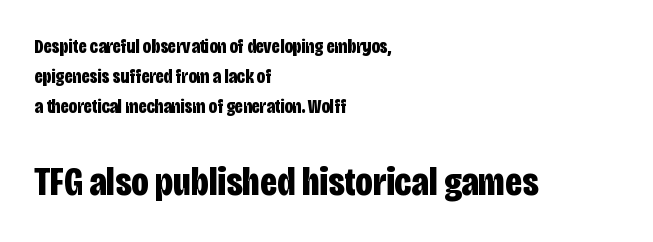
{"serif": "no", "italic": "no", "bold": "yes", "weight": "bold", "width": "condensed", "stroke_contrast": "low", "x_height": "large", "monospaced": "no", "underline": "no", "align": "left", "line_spacing": "normal", "line_spacing_ratio": 1.49, "letter_spacing": "normal", "letter_spacing_em": 0.0, "larger_block": "second", "size_ratio": 2.05, "glyph_px": 41}
